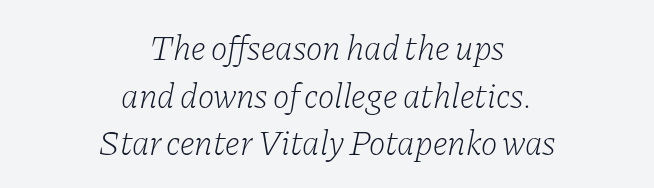
Q: Is the text bold? A: No.
Q: Is the text italic (slanted)? A: Yes, it leans right by about 11 degrees.
Q: Is the typeface a serif or a sans-serif typeface? A: Serif.
Q: Is the text underlined? A: No.
Q: How is the paragraph aligned? A: Centered.
Q: Is the spacing between letters normal or unusually wide? A: Normal.
Q: Is the spacing between lines tight, normal or loose? A: Normal.
Q: Width (condensed, normal, or wide)? A: Normal.
Q: Stroke contrast? A: Low.
Q: x-height? A: Medium.
Q: Monospaced? A: No.
